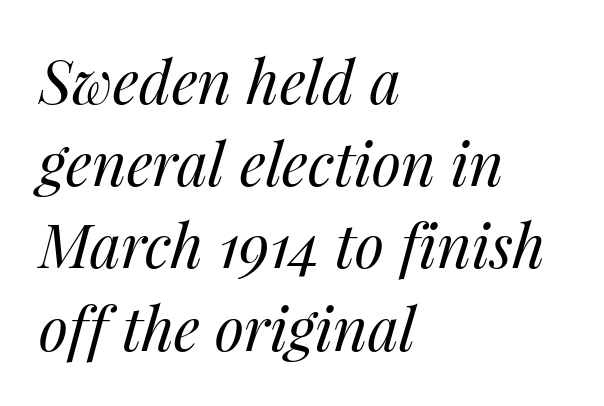
Q: Is the text bold? A: No.
Q: Is the text italic (slanted)? A: Yes, it leans right by about 14 degrees.
Q: Is the text underlined? A: No.
Q: How is the paragraph aligned? A: Left-aligned.
Q: Is the spacing between letters normal or unusually wide? A: Normal.
Q: Is the spacing between lines tight, normal or loose? A: Normal.
Q: Width (condensed, normal, or wide)? A: Normal.
Q: Stroke contrast? A: Medium.
Q: x-height? A: Medium.
Q: Monospaced? A: No.
